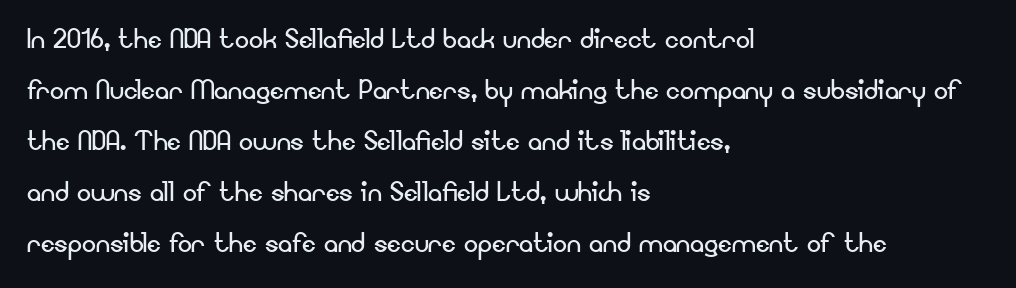
The image shows 35 px regular-weight sans-serif type, upright; set left-aligned, normal line spacing (1.46x), normal letter spacing, not underlined; low stroke contrast and a small x-height.
